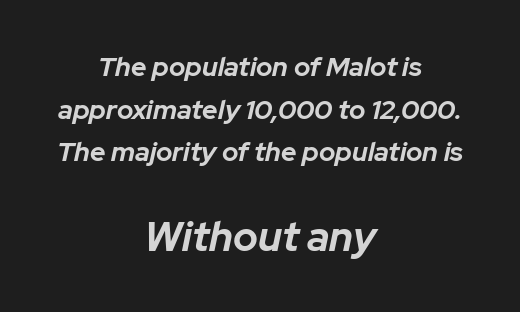
{"italic": "yes", "lean": "right", "slant_degrees": 12, "bold": "yes", "weight": "bold", "width": "normal", "stroke_contrast": "low", "x_height": "medium", "monospaced": "no", "underline": "no", "align": "center", "line_spacing": "normal", "line_spacing_ratio": 1.58, "letter_spacing": "normal", "letter_spacing_em": 0.0, "larger_block": "second", "size_ratio": 1.52, "glyph_px": 41}
